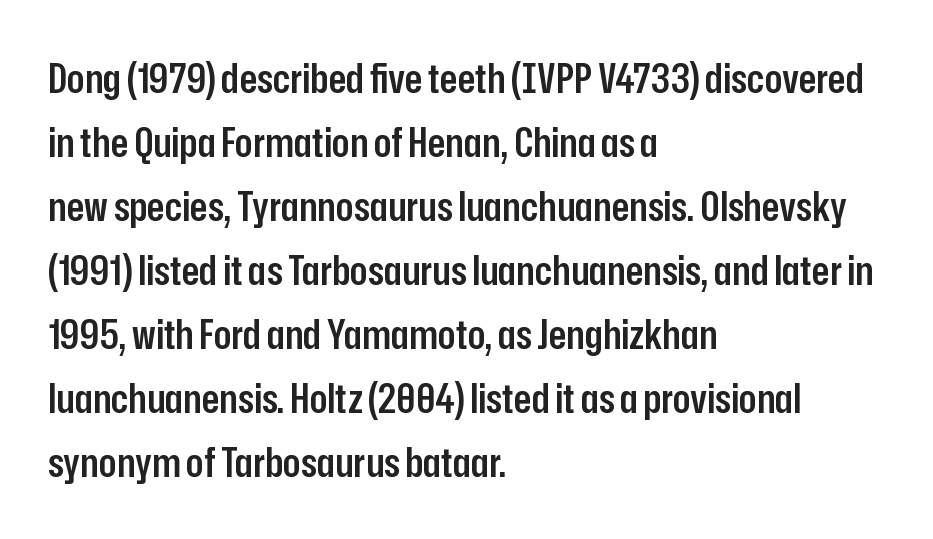
The image shows 41 px semibold, condensed sans-serif type, upright; set left-aligned, normal line spacing (1.56x), normal letter spacing, not underlined; low stroke contrast and a medium x-height.
